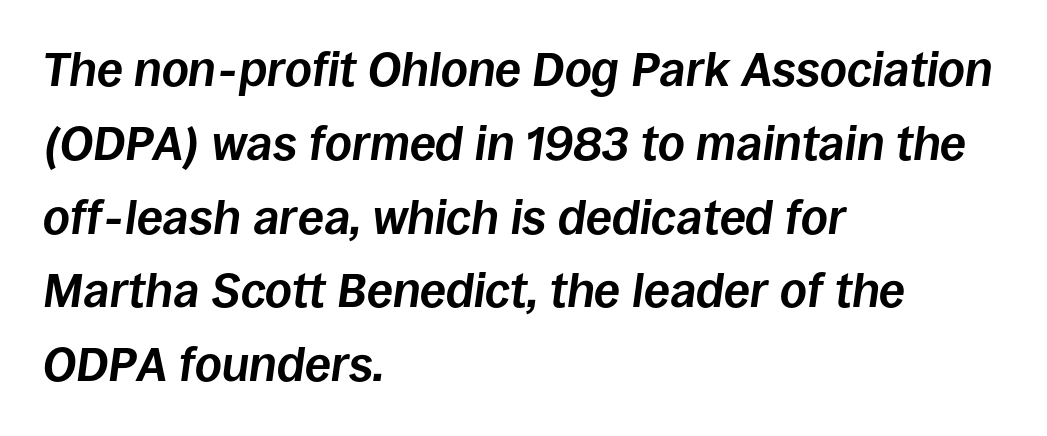
The image shows 47 px bold type, italic (leaning right); set left-aligned, normal line spacing (1.57x), normal letter spacing, not underlined; low stroke contrast and a large x-height.
